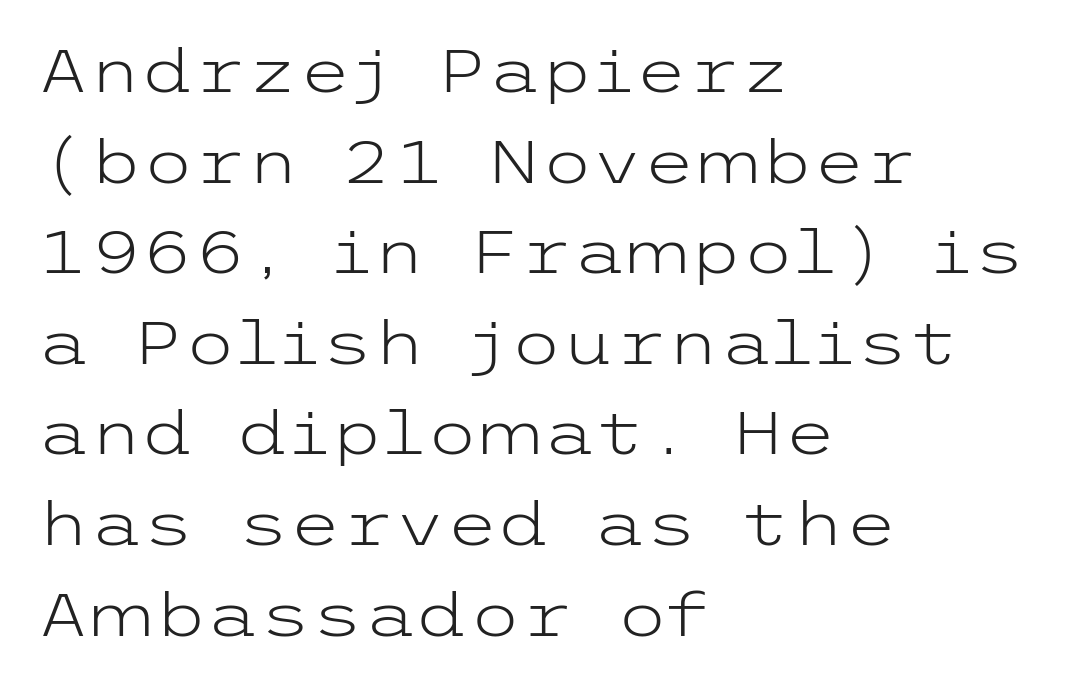
{"serif": "no", "italic": "no", "bold": "no", "weight": "light", "width": "wide", "stroke_contrast": "low", "x_height": "medium", "underline": "no", "align": "left", "line_spacing": "normal", "line_spacing_ratio": 1.51, "letter_spacing": "normal", "letter_spacing_em": 0.0, "glyph_px": 60}
